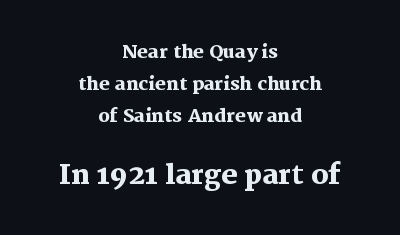
The following chunk of copy outweighs the initial chunk in type size. Words appear dense and cohesive because spacing is normal. Underline: absent. Layout note: lines centered.
